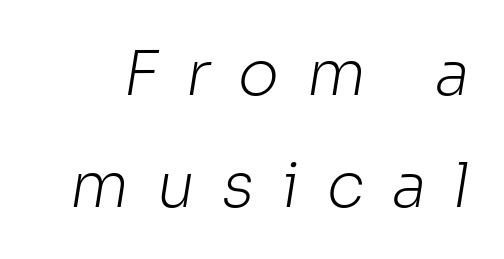
A clean baseline with only descenders dipping below it. How are the letters spaced? Widely, with obvious added tracking. The passage shown is not bold in any degree. Observe the absence of serifs on each vertical stroke in this sample.
